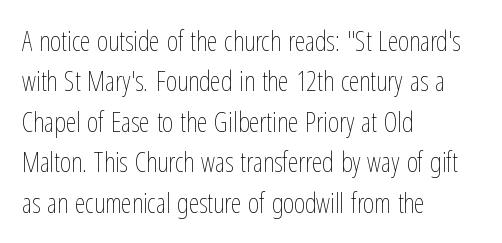
The image shows 27 px text type, upright; set left-aligned, normal line spacing (1.5x), normal letter spacing, not underlined.
